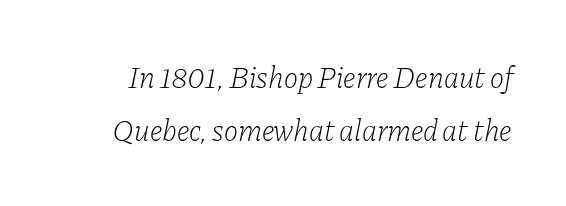
Q: Is the text bold? A: No.
Q: Is the text italic (slanted)? A: Yes, it leans right by about 11 degrees.
Q: Is the typeface a serif or a sans-serif typeface? A: Serif.
Q: Is the text underlined? A: No.
Q: Is the spacing between letters normal or unusually wide? A: Normal.
Q: Width (condensed, normal, or wide)? A: Normal.
Q: Stroke contrast? A: Low.
Q: x-height? A: Medium.
Q: Monospaced? A: No.
